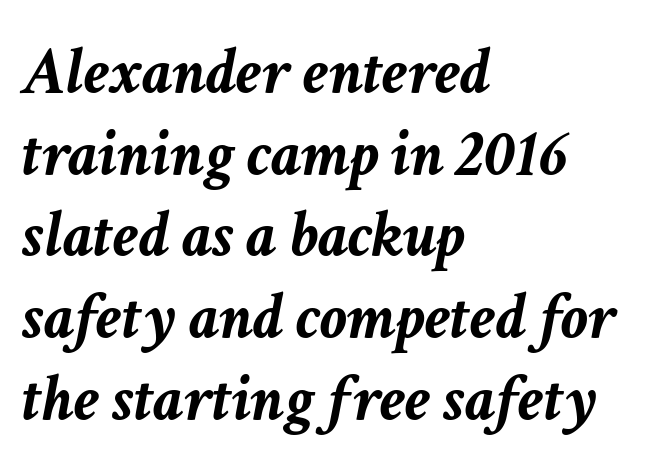
The setting favours the left margin, as ordinary paragraphs usually do. Its strokes are broad and dark, the hallmark of bold type. Rendered with sloped, italic letterforms. Tracking value appears to be zero — textbook default spacing.
